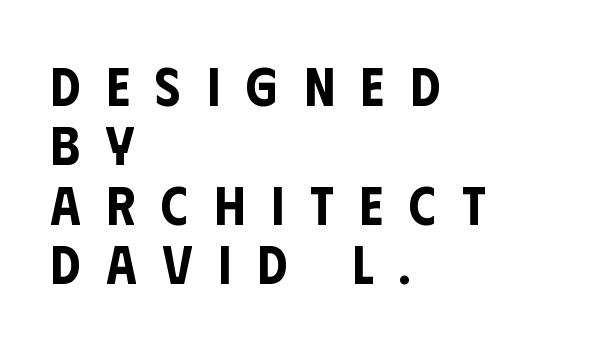
{"serif": "no", "italic": "no", "width": "condensed", "stroke_contrast": "low", "x_height": "large", "monospaced": "no", "underline": "no", "align": "left", "line_spacing": "tight", "line_spacing_ratio": 1.1, "letter_spacing": "wide", "letter_spacing_em": 0.48, "glyph_px": 54}
